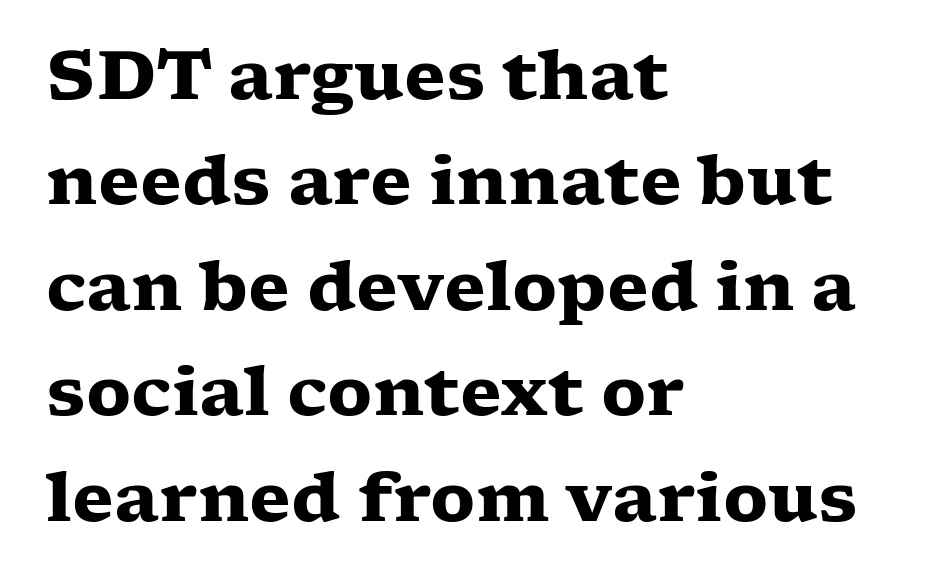
{"serif": "yes", "italic": "no", "bold": "yes", "weight": "heavy", "width": "wide", "stroke_contrast": "low", "x_height": "medium", "monospaced": "no", "underline": "no", "align": "left", "line_spacing": "normal", "line_spacing_ratio": 1.55, "letter_spacing": "normal", "letter_spacing_em": 0.0, "glyph_px": 68}
